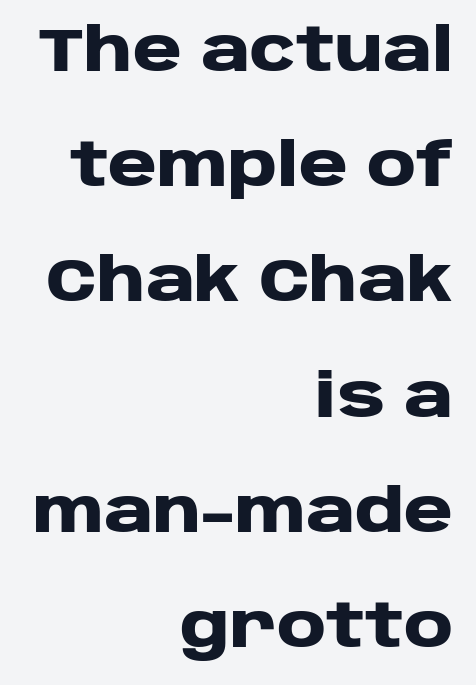
{"serif": "no", "italic": "no", "bold": "yes", "weight": "heavy", "width": "wide", "stroke_contrast": "low", "x_height": "large", "monospaced": "no", "underline": "no", "align": "right", "line_spacing": "loose", "line_spacing_ratio": 1.92, "letter_spacing": "normal", "letter_spacing_em": 0.0, "glyph_px": 60}
